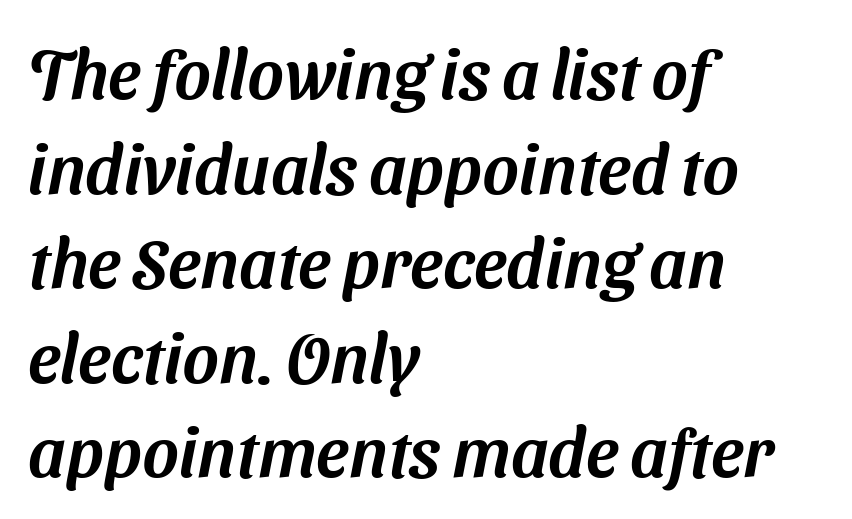
Q: Is the typeface a serif or a sans-serif typeface? A: Sans-serif.
Q: Is the text underlined? A: No.
Q: How is the paragraph aligned? A: Left-aligned.
Q: Is the spacing between letters normal or unusually wide? A: Normal.
Q: Is the spacing between lines tight, normal or loose? A: Normal.
Q: Width (condensed, normal, or wide)? A: Normal.
Q: Stroke contrast? A: Medium.
Q: x-height? A: Medium.
Q: Monospaced? A: No.
